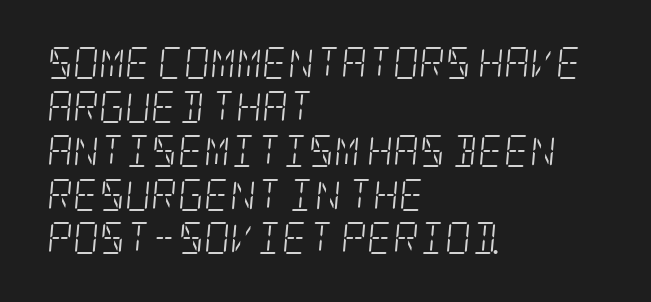
The image shows 32 px light, condensed serif type, italic (leaning right); set left-aligned, normal line spacing (1.37x), normal letter spacing, not underlined; low stroke contrast and a large x-height.
